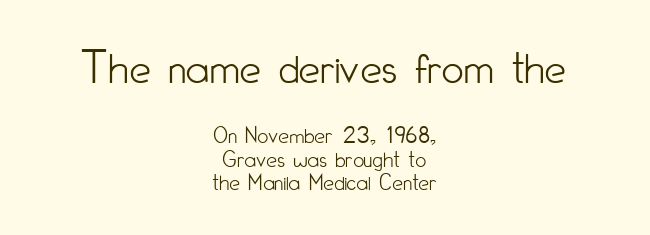
The image shows 48 px light, condensed sans-serif type, upright; set centered, tight line spacing (0.96x), normal letter spacing, not underlined; the first (top) block is 2.0x larger; low stroke contrast and a small x-height.
